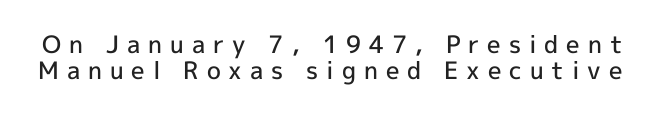
These words are printed semibold, heavier than regular yet not bold. The lettering holds an erect, upright posture throughout. Plain, unruled lines of type. Does the leading feel generous? Not at all — it's pinched.
